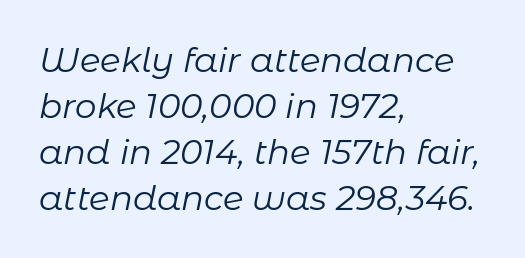
The image shows 34 px regular-weight type, italic (leaning right); set left-aligned, normal line spacing (1.35x), normal letter spacing, not underlined; low stroke contrast and a medium x-height.
